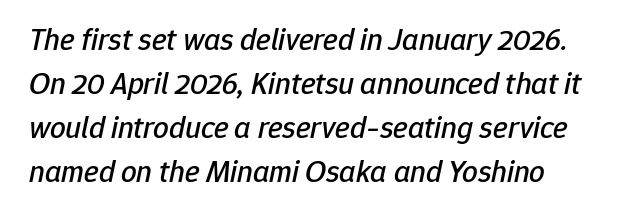
The image shows 31 px text type, italic (leaning right); set normal line spacing (1.42x), normal letter spacing, not underlined; low stroke contrast and a medium x-height.
